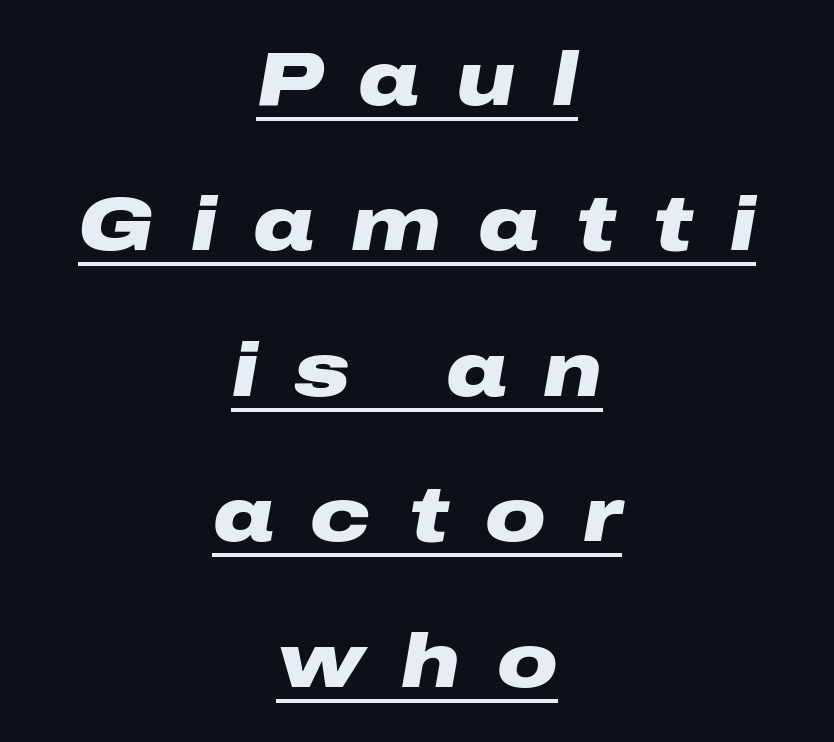
{"italic": "yes", "lean": "right", "slant_degrees": 10, "bold": "yes", "weight": "heavy", "width": "wide", "stroke_contrast": "low", "x_height": "medium", "monospaced": "no", "underline": "yes", "align": "center", "line_spacing": "loose", "line_spacing_ratio": 1.94, "letter_spacing": "wide", "letter_spacing_em": 0.49, "glyph_px": 75}
